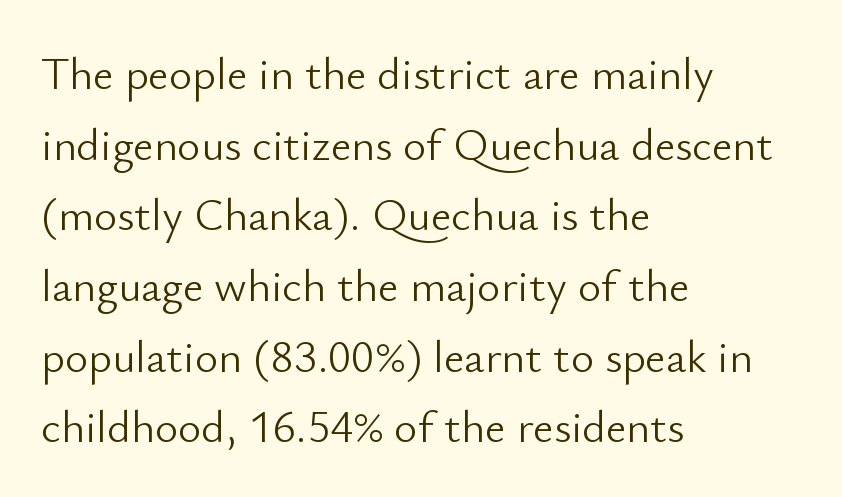
The image shows 45 px light sans-serif type, upright; set left-aligned, normal line spacing (1.57x), normal letter spacing, not underlined; low stroke contrast and a small x-height.
